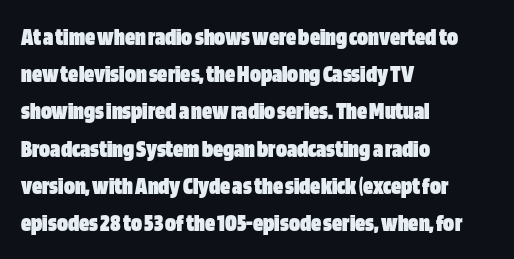
Q: Is the text bold? A: Yes.
Q: Is the text italic (slanted)? A: No, it is upright.
Q: Is the text underlined? A: No.
Q: How is the paragraph aligned? A: Left-aligned.
Q: Is the spacing between letters normal or unusually wide? A: Normal.
Q: Is the spacing between lines tight, normal or loose? A: Normal.
